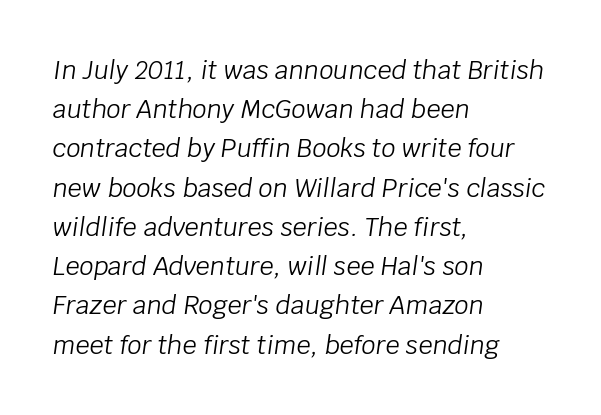
The image shows 25 px text type, italic (leaning right); set left-aligned, normal line spacing (1.57x), normal letter spacing, not underlined.
